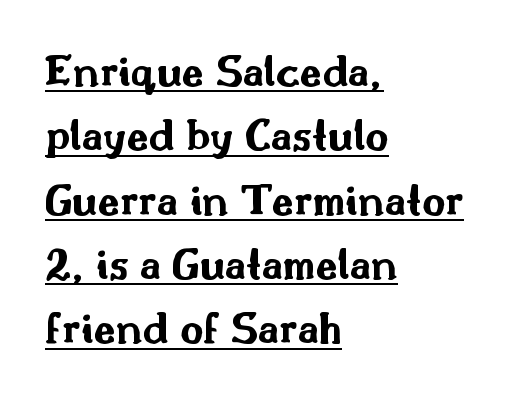
Each letter keeps its own natural width here, so spacing adapts to shape. Quick note: underline on. Horizontal alignment here is leftward, the default for most running prose. Honestly, the letter spacing is just normal — you wouldn't notice it.
